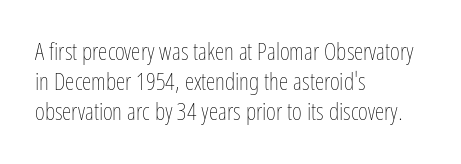
Q: Is the text bold? A: No.
Q: Is the text italic (slanted)? A: No, it is upright.
Q: Is the text underlined? A: No.
Q: How is the paragraph aligned? A: Left-aligned.
Q: Is the spacing between letters normal or unusually wide? A: Normal.
